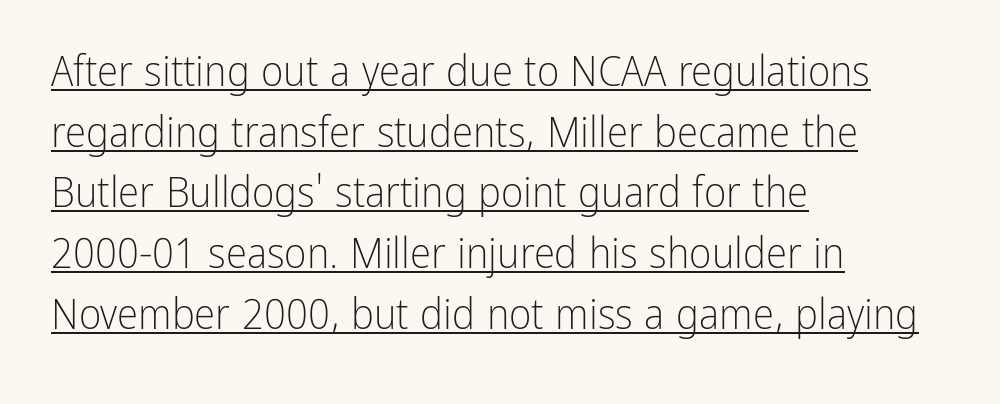
Q: Is the text bold? A: No.
Q: Is the text italic (slanted)? A: No, it is upright.
Q: Is the typeface a serif or a sans-serif typeface? A: Sans-serif.
Q: Is the text underlined? A: Yes.
Q: How is the paragraph aligned? A: Left-aligned.
Q: Is the spacing between letters normal or unusually wide? A: Normal.
Q: Is the spacing between lines tight, normal or loose? A: Normal.
Q: Width (condensed, normal, or wide)? A: Condensed.
Q: Stroke contrast? A: Low.
Q: x-height? A: Medium.
Q: Monospaced? A: No.
